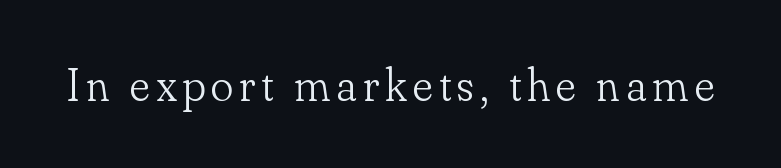
Q: Is the text bold? A: No.
Q: Is the text italic (slanted)? A: No, it is upright.
Q: Is the typeface a serif or a sans-serif typeface? A: Serif.
Q: Is the text underlined? A: No.
Q: Width (condensed, normal, or wide)? A: Normal.
Q: Stroke contrast? A: Low.
Q: x-height? A: Small.
Q: Monospaced? A: No.
